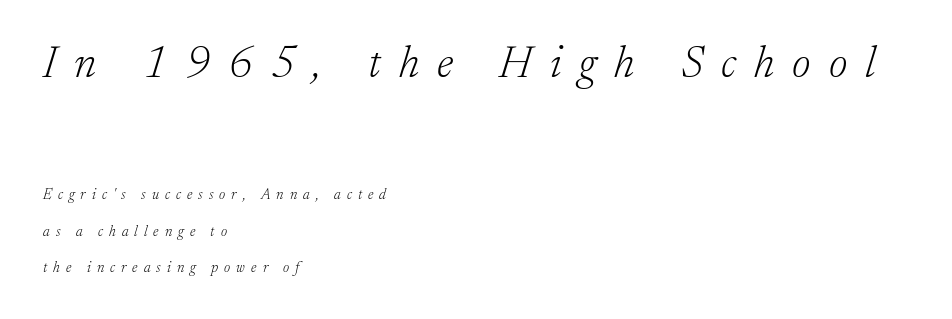
Regarding serifs, this sample has them. Widely set lines give the paragraph a tall, airy silhouette. Decoration check: the copy has no underline. The face used here has a pronounced slope to its letters. Weight class: somewhere from thin through regular. The tracking jumps out immediately: characters are airy and widely separated.
